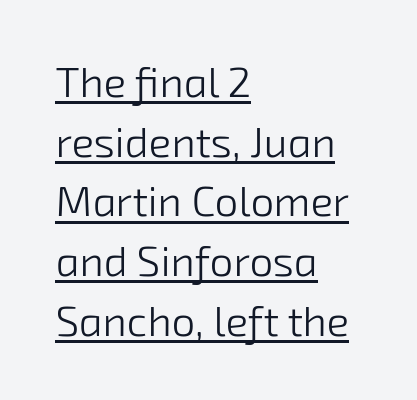
Q: Is the text bold? A: No.
Q: Is the typeface a serif or a sans-serif typeface? A: Sans-serif.
Q: Is the text underlined? A: Yes.
Q: How is the paragraph aligned? A: Left-aligned.
Q: Is the spacing between letters normal or unusually wide? A: Normal.
Q: Is the spacing between lines tight, normal or loose? A: Normal.
Q: Width (condensed, normal, or wide)? A: Normal.
Q: Stroke contrast? A: Low.
Q: x-height? A: Medium.
Q: Monospaced? A: No.
